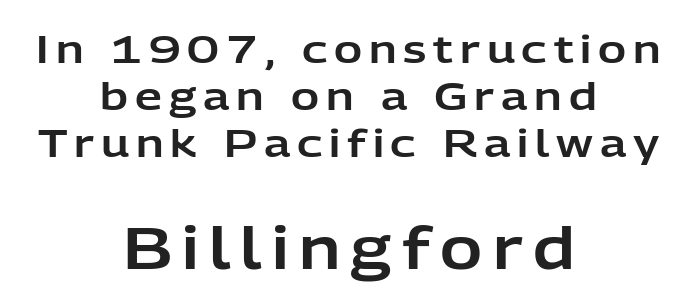
This is sans-serif lettering, the kind often seen on screens and signage. Each row of text sits above clean, open space. Small over large — that's the arrangement of the two blocks here. The letters stand straight up with perfectly vertical stems. These lines are rendered in a variable-pitch font.
